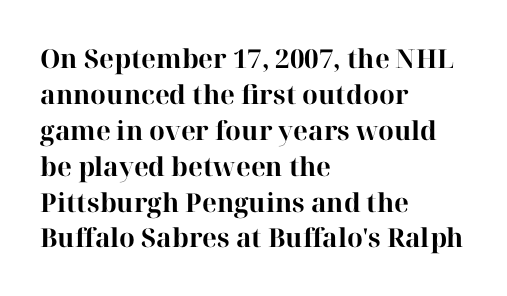
The image shows 26 px bold type, upright; set left-aligned, normal line spacing (1.38x), normal letter spacing, not underlined.
